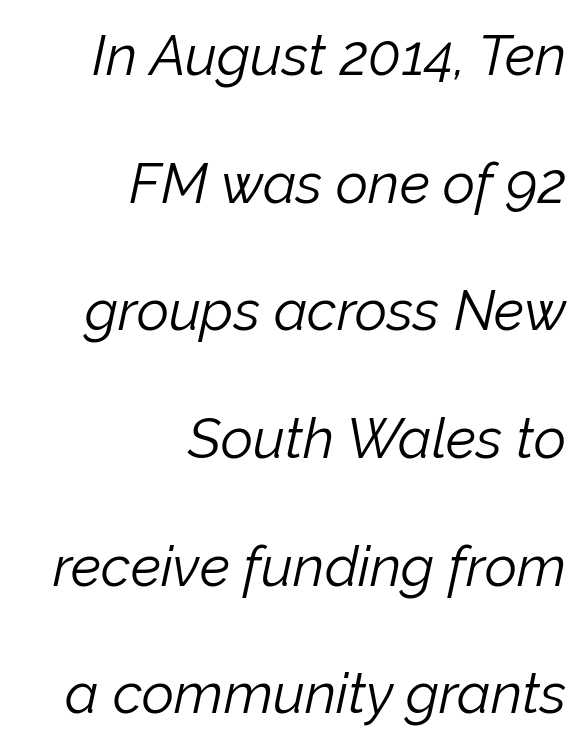
Q: Is the text bold? A: No.
Q: Is the text italic (slanted)? A: Yes, it leans right by about 12 degrees.
Q: Is the text underlined? A: No.
Q: How is the paragraph aligned? A: Right-aligned.
Q: Is the spacing between letters normal or unusually wide? A: Normal.
Q: Is the spacing between lines tight, normal or loose? A: Loose.
Q: Width (condensed, normal, or wide)? A: Normal.
Q: Stroke contrast? A: Low.
Q: x-height? A: Medium.
Q: Monospaced? A: No.
